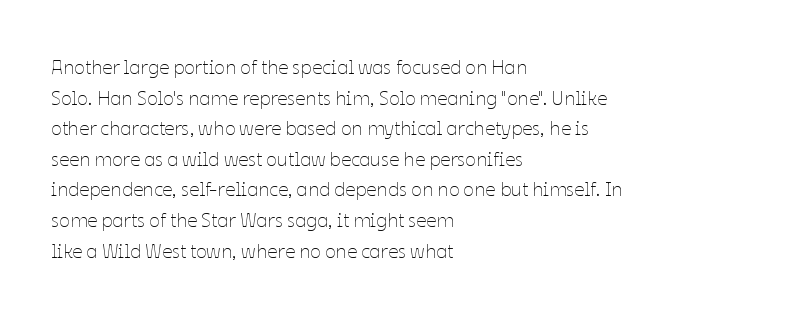
Q: Is the text bold? A: No.
Q: Is the text italic (slanted)? A: No, it is upright.
Q: Is the text underlined? A: No.
Q: How is the paragraph aligned? A: Left-aligned.
Q: Is the spacing between letters normal or unusually wide? A: Normal.
Q: Is the spacing between lines tight, normal or loose? A: Normal.
